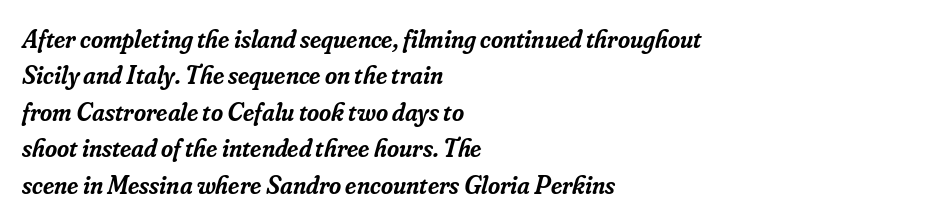
The image shows 26 px text type, italic (leaning right); set left-aligned, normal line spacing (1.4x), normal letter spacing, not underlined.
